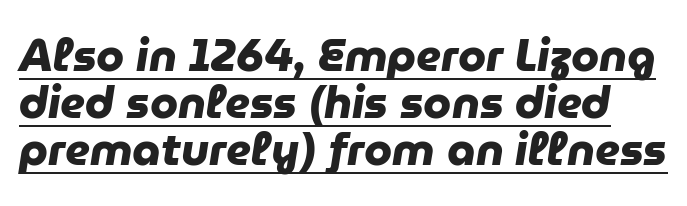
{"serif": "no", "bold": "yes", "weight": "heavy", "width": "normal", "stroke_contrast": "low", "x_height": "medium", "monospaced": "no", "underline": "yes", "line_spacing": "tight", "line_spacing_ratio": 1.05, "letter_spacing": "normal", "letter_spacing_em": 0.0, "glyph_px": 45}
